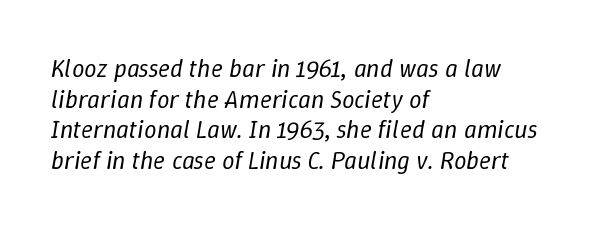
The image shows 25 px text type, italic (leaning right); set left-aligned, line spacing 1.23x, normal letter spacing, not underlined.
